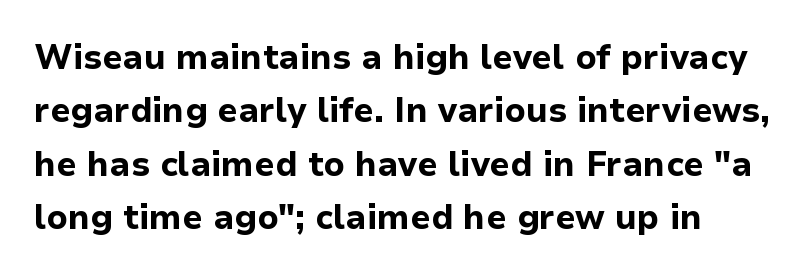
The image shows 34 px bold sans-serif type, upright; set normal line spacing (1.57x), normal letter spacing, not underlined; low stroke contrast and a medium x-height.
